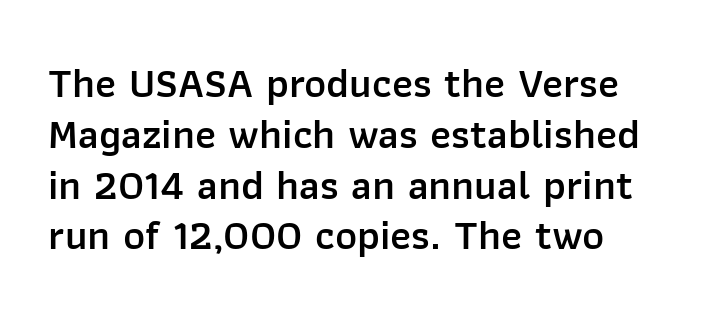
Q: Is the text bold? A: Semi-bold.
Q: Is the text italic (slanted)? A: No, it is upright.
Q: Is the typeface a serif or a sans-serif typeface? A: Sans-serif.
Q: Is the text underlined? A: No.
Q: Is the spacing between letters normal or unusually wide? A: Normal.
Q: Width (condensed, normal, or wide)? A: Normal.
Q: Stroke contrast? A: Low.
Q: x-height? A: Medium.
Q: Monospaced? A: No.
